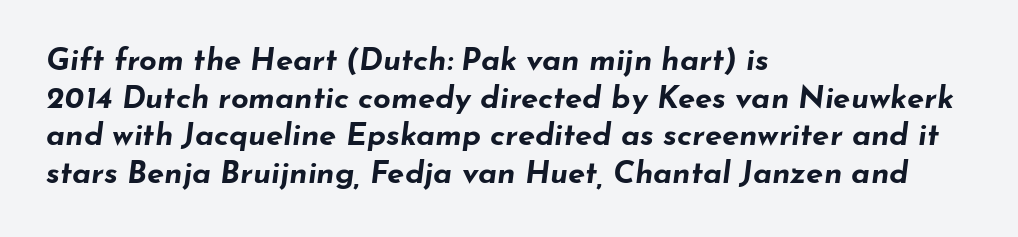
Q: Is the text bold? A: Yes.
Q: Is the text italic (slanted)? A: Yes, it leans right by about 7 degrees.
Q: Is the text underlined? A: No.
Q: How is the paragraph aligned? A: Left-aligned.
Q: Is the spacing between letters normal or unusually wide? A: Normal.
Q: Width (condensed, normal, or wide)? A: Wide.
Q: Stroke contrast? A: Low.
Q: x-height? A: Small.
Q: Monospaced? A: No.
